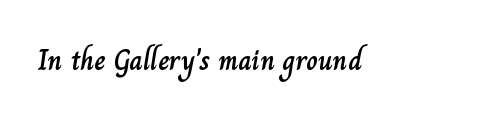
Q: Is the text italic (slanted)? A: Yes.
Q: Is the text underlined? A: No.
Q: Is the spacing between letters normal or unusually wide? A: Normal.
Q: Width (condensed, normal, or wide)? A: Normal.
Q: Stroke contrast? A: Low.
Q: x-height? A: Small.
Q: Monospaced? A: No.
